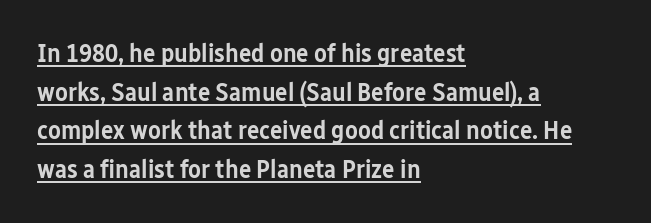
The typography opts for an upright posture over an oblique one. What's the leading like? Ordinary, nothing unusual. Spacing between characters is what you'd get straight out of the box. The passage shown is semibold, sitting just below true bold.
